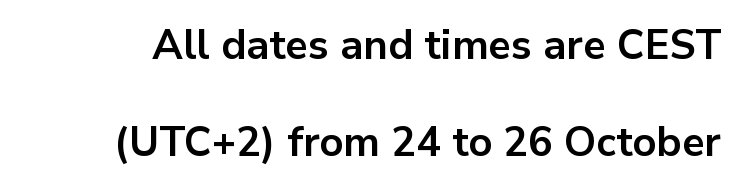
Q: Is the text bold? A: Yes.
Q: Is the text italic (slanted)? A: No, it is upright.
Q: Is the typeface a serif or a sans-serif typeface? A: Sans-serif.
Q: Is the text underlined? A: No.
Q: Is the spacing between letters normal or unusually wide? A: Normal.
Q: Is the spacing between lines tight, normal or loose? A: Loose.
Q: Width (condensed, normal, or wide)? A: Normal.
Q: Stroke contrast? A: Low.
Q: x-height? A: Medium.
Q: Monospaced? A: No.
